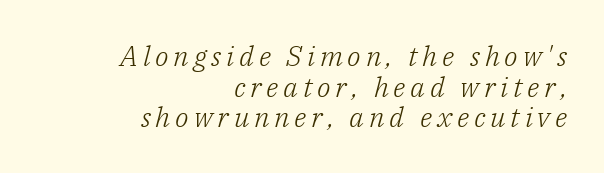
Has an underline been added? It has not. Which margin do the lines hug? The right one — the left edge is uneven. In terms of letterform style, serifs are clearly present. Leading: reduced. When letters slant like this, we call the style italic. Stems here are at most as thick as an everyday book face.
